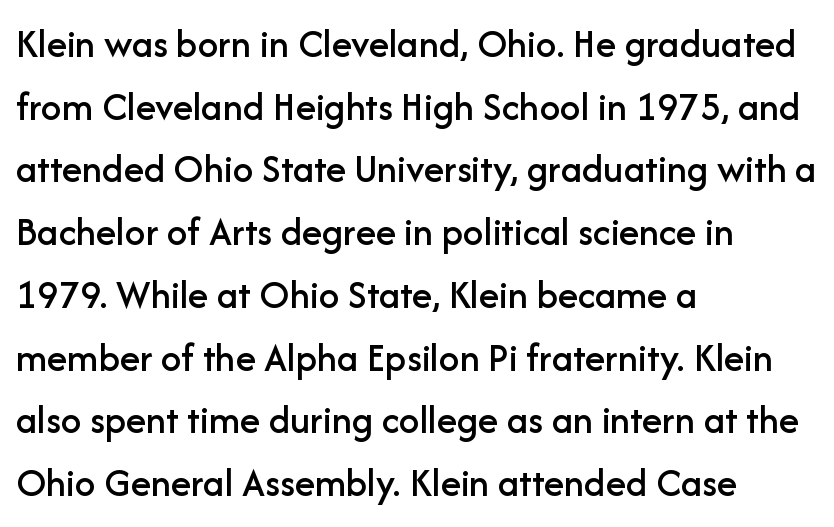
{"serif": "no", "italic": "no", "width": "normal", "stroke_contrast": "low", "x_height": "medium", "monospaced": "no", "underline": "no", "align": "left", "line_spacing": "normal", "line_spacing_ratio": 1.53, "letter_spacing": "normal", "letter_spacing_em": 0.0, "glyph_px": 41}
